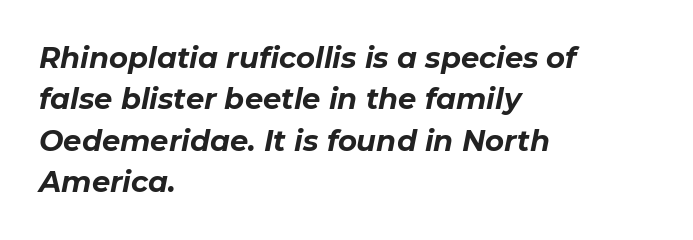
The block of text has a typical density, with ordinary space between rows. Words float on clear page, feet unadorned. Line beginnings align vertically; line endings do not. Look at the stroke-to-counter ratio: heavy, a bold.
